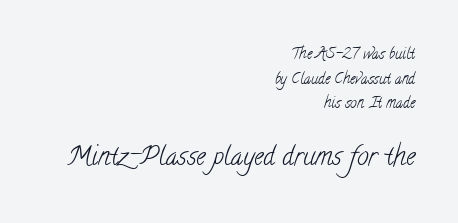
The image shows 26 px text type; set right-aligned, normal line spacing (1.64x), normal letter spacing, not underlined; the second (bottom) block is 1.73x larger.
